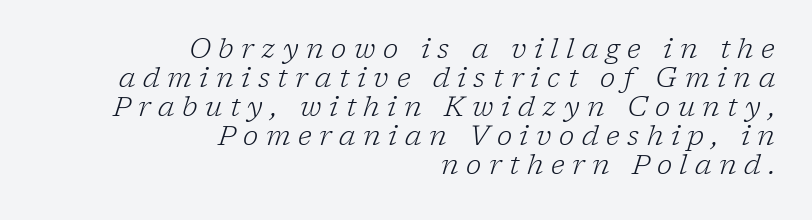
Q: Is the text bold? A: No.
Q: Is the text italic (slanted)? A: Yes, it leans right by about 17 degrees.
Q: Is the typeface a serif or a sans-serif typeface? A: Serif.
Q: Is the text underlined? A: No.
Q: How is the paragraph aligned? A: Right-aligned.
Q: Is the spacing between letters normal or unusually wide? A: Unusually wide.
Q: Is the spacing between lines tight, normal or loose? A: Tight.
Q: Width (condensed, normal, or wide)? A: Normal.
Q: Stroke contrast? A: Low.
Q: x-height? A: Medium.
Q: Monospaced? A: No.
